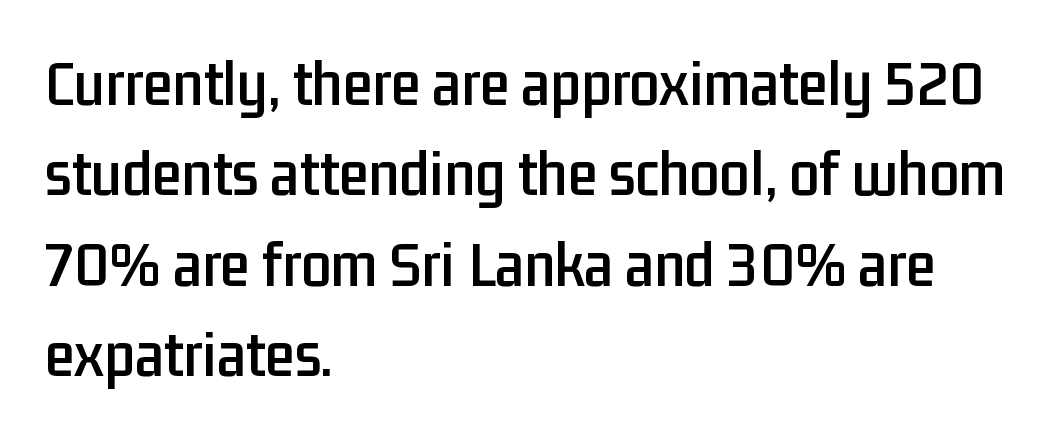
The image shows 67 px condensed sans-serif type, upright; set left-aligned, normal line spacing (1.35x), normal letter spacing, not underlined; low stroke contrast and a medium x-height.
